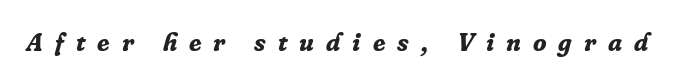
The image shows 25 px bold type, italic (leaning right); set unusually wide letter spacing (+0.48 em), not underlined.
